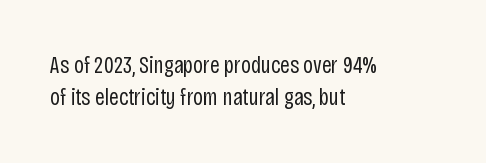
{"italic": "no", "bold": "no", "underline": "no", "align": "left", "line_spacing": "normal", "line_spacing_ratio": 1.35, "letter_spacing": "normal", "letter_spacing_em": 0.0, "glyph_px": 24}
